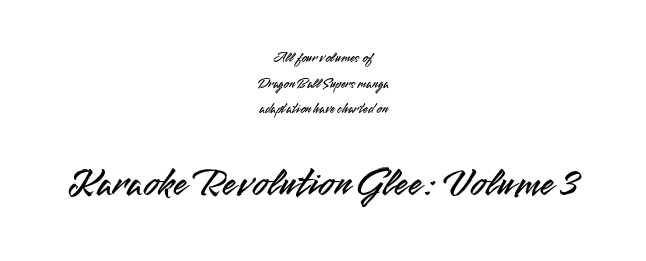
{"serif": "no", "width": "normal", "stroke_contrast": "medium", "x_height": "small", "monospaced": "no", "underline": "no", "align": "center", "line_spacing_ratio": 1.83, "letter_spacing": "normal", "letter_spacing_em": 0.0, "larger_block": "second", "size_ratio": 2.86, "glyph_px": 40}
